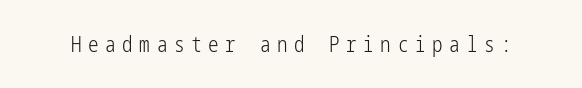
The image shows 21 px text type, upright; set unusually wide letter spacing (+0.32 em), not underlined.
